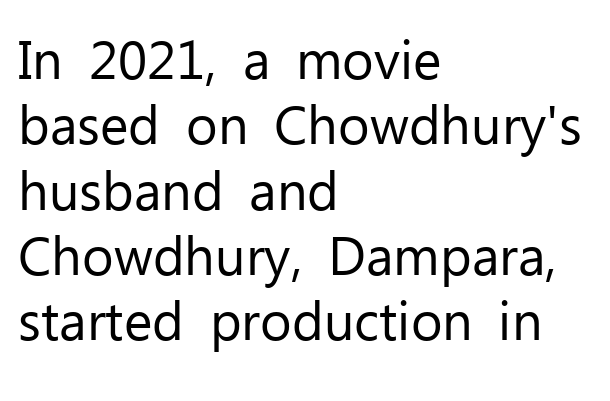
Proportional: the letters do not fall into vertical columns. Line beginnings align vertically; line endings do not. Tracking here is standard; glyphs follow each other at the usual distance. Italic? Not at all — the glyphs are vertical. Compared with a typical body face, this is equally light or lighter still.
